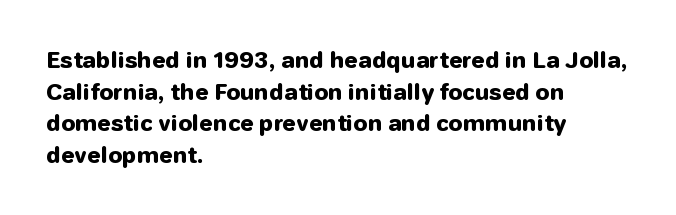
Q: Is the text bold? A: Yes.
Q: Is the text italic (slanted)? A: No, it is upright.
Q: Is the text underlined? A: No.
Q: How is the paragraph aligned? A: Left-aligned.
Q: Is the spacing between letters normal or unusually wide? A: Normal.
Q: Is the spacing between lines tight, normal or loose? A: Normal.
